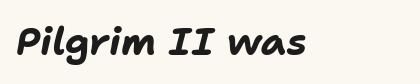
Descenders hang freely into open space. The passage shown has conventional tracking throughout. Italic? Definitely — the glyphs are oblique. These lines carry a lot of weight — the face is fully bold. Proportional: the letters do not fall into vertical columns.
